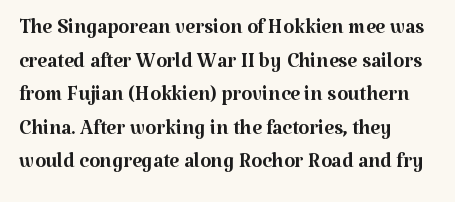
{"serif": "yes", "italic": "no", "bold": "no", "weight": "regular", "width": "normal", "stroke_contrast": "medium", "x_height": "medium", "monospaced": "no", "underline": "no", "align": "left", "line_spacing_ratio": 1.2, "letter_spacing": "normal", "letter_spacing_em": 0.0, "glyph_px": 28}
